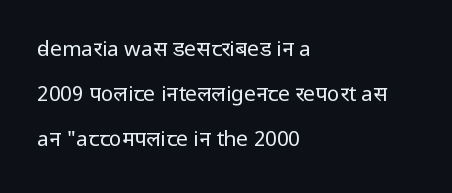
The letters look calm and open, with moderate or lighter stems. Any mark beneath the type? The region is blank. Left-aligned paragraph, ragged on the right. Summary of vertical rhythm: relaxed, with wide interline spacing.
